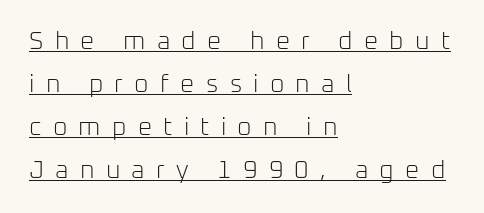
Letter spacing: wide. The lettering holds an erect, upright posture throughout. Each line of the rendering has a horizontal stroke beneath the glyphs. The font is comparable to plain body text, perhaps lighter.
